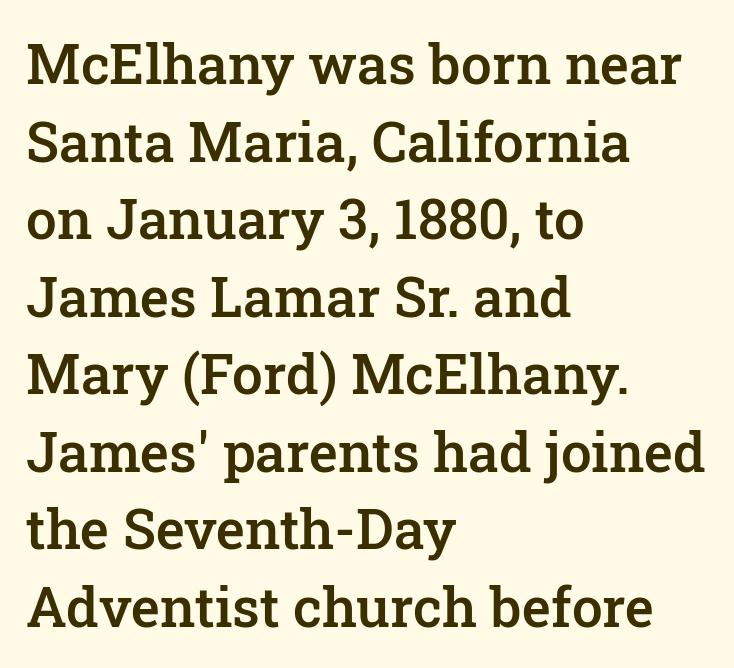
{"serif": "yes", "italic": "no", "bold": "semi", "weight": "semibold", "width": "normal", "stroke_contrast": "low", "x_height": "medium", "monospaced": "no", "underline": "no", "align": "left", "line_spacing": "normal", "line_spacing_ratio": 1.41, "letter_spacing": "normal", "letter_spacing_em": 0.0, "glyph_px": 55}
